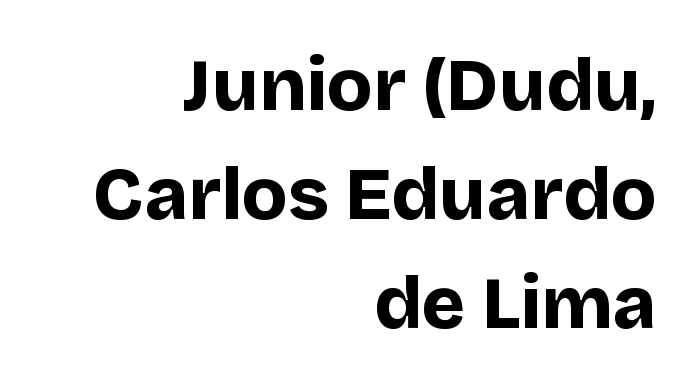
The image shows 74 px bold sans-serif type, upright; set right-aligned, normal line spacing (1.47x), normal letter spacing, not underlined; low stroke contrast and a large x-height.
